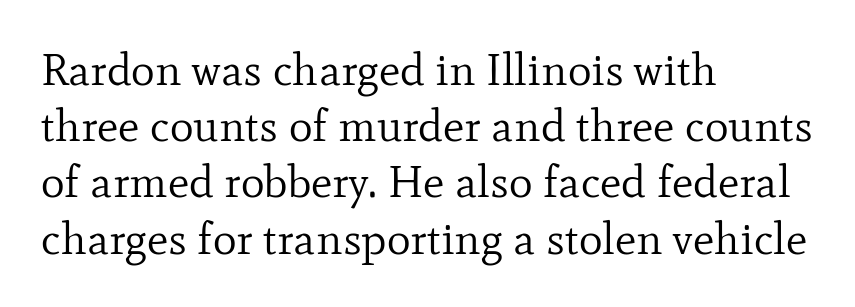
The image shows 45 px regular-weight serif type, upright; set left-aligned, normal line spacing (1.25x), normal letter spacing, not underlined; low stroke contrast and a small x-height.
